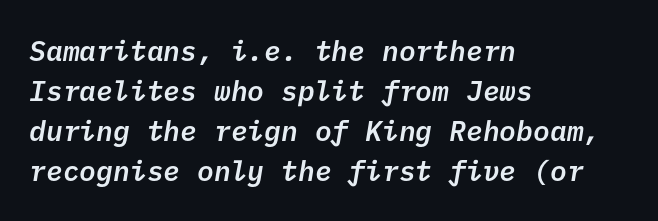
The image shows 28 px semibold sans-serif type; set left-aligned, normal line spacing (1.43x), normal letter spacing, not underlined; low stroke contrast and a medium x-height.
